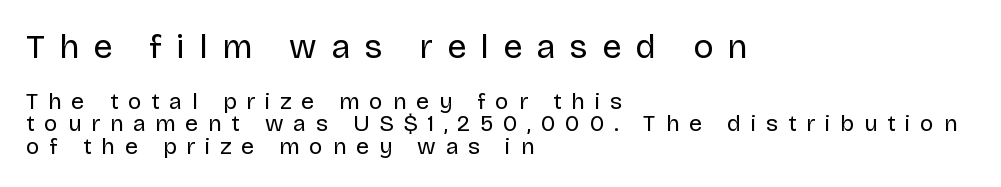
Q: Is the text bold? A: No.
Q: Is the text italic (slanted)? A: No, it is upright.
Q: Is the typeface a serif or a sans-serif typeface? A: Sans-serif.
Q: Is the text underlined? A: No.
Q: How is the paragraph aligned? A: Left-aligned.
Q: Is the spacing between letters normal or unusually wide? A: Unusually wide.
Q: Is the spacing between lines tight, normal or loose? A: Tight.
Q: Which block of text is set in a larger size, the first (top) or the second (bottom)? A: The first (top) one.
Q: Width (condensed, normal, or wide)? A: Normal.
Q: Stroke contrast? A: Low.
Q: x-height? A: Large.
Q: Monospaced? A: No.
